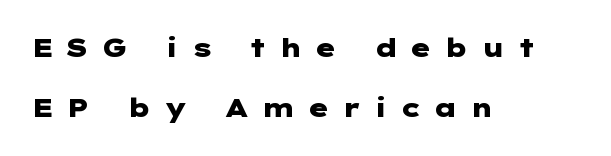
A typesetter would call this leading open, well beyond the default. The letters are bold, with thick, heavy strokes. These lines have a slow, spaced-out rhythm from letter to letter. The paragraph shown leans on its left margin. The letters stand upright; this is a roman face. Unmarked baselines from the first word to the last.
